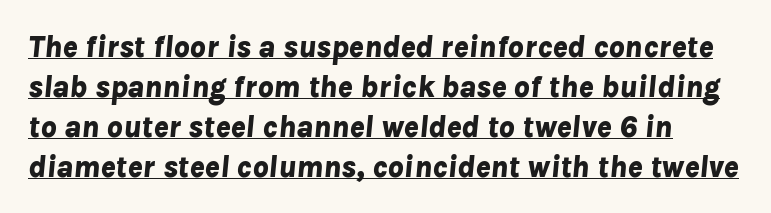
Q: Is the text bold? A: Yes.
Q: Is the text italic (slanted)? A: Yes, it leans right by about 8 degrees.
Q: Is the text underlined? A: Yes.
Q: Is the spacing between letters normal or unusually wide? A: Normal.
Q: Is the spacing between lines tight, normal or loose? A: Normal.
Q: Width (condensed, normal, or wide)? A: Normal.
Q: Stroke contrast? A: Low.
Q: x-height? A: Medium.
Q: Monospaced? A: No.
